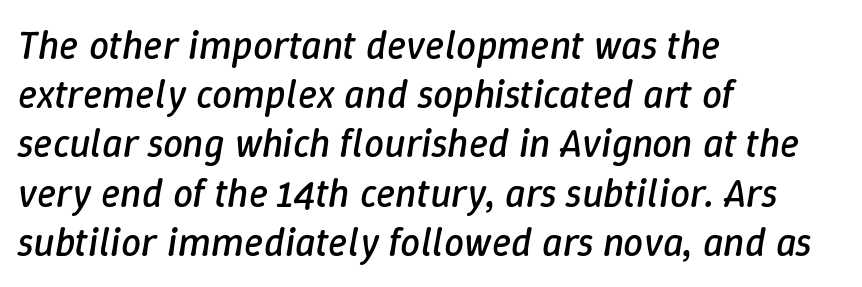
Reading down the block, your eye returns to a fixed left position each line. Looking at the ascenders, they clearly lean. Heft: none added — not bold. Decoration check: the copy has no underline. Words appear dense and cohesive because spacing is normal. Think of a printed novel: that variable character pitch is what you see here.
